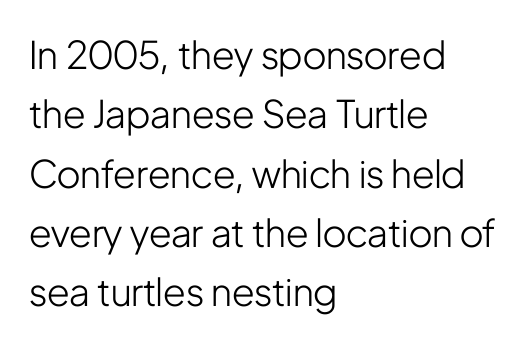
Q: Is the text bold? A: No.
Q: Is the text italic (slanted)? A: No, it is upright.
Q: Is the typeface a serif or a sans-serif typeface? A: Sans-serif.
Q: Is the text underlined? A: No.
Q: How is the paragraph aligned? A: Left-aligned.
Q: Is the spacing between letters normal or unusually wide? A: Normal.
Q: Is the spacing between lines tight, normal or loose? A: Normal.
Q: Width (condensed, normal, or wide)? A: Condensed.
Q: Stroke contrast? A: Low.
Q: x-height? A: Medium.
Q: Monospaced? A: No.
